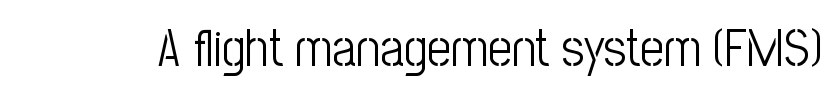
{"serif": "no", "italic": "no", "bold": "no", "weight": "light", "width": "condensed", "stroke_contrast": "low", "x_height": "medium", "monospaced": "no", "underline": "no", "letter_spacing": "normal", "letter_spacing_em": 0.0, "glyph_px": 52}
